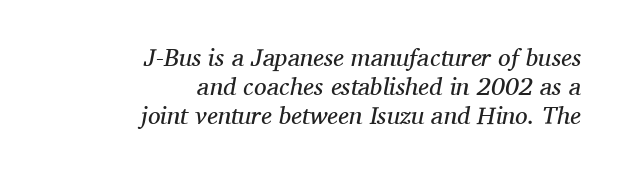
The image shows 25 px text type, italic (leaning right); set right-aligned, line spacing 1.17x, normal letter spacing, not underlined.
